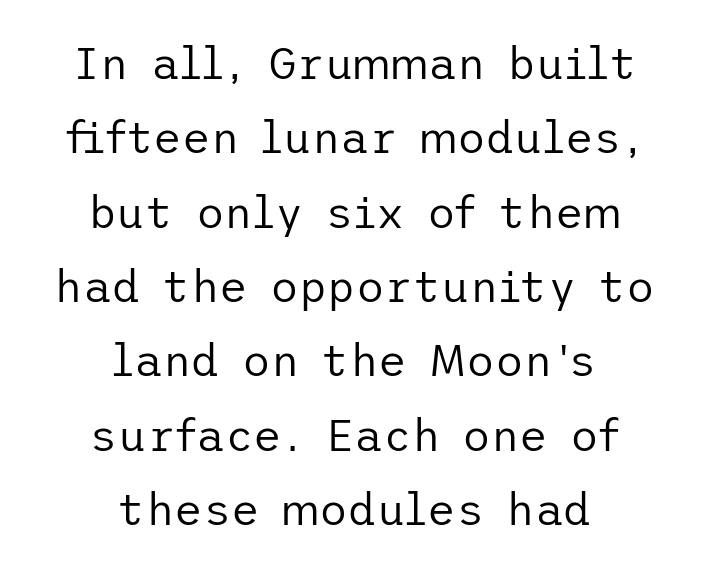
The image shows 44 px regular-weight sans-serif type, upright; set centered, normal line spacing (1.69x), normal letter spacing, not underlined; low stroke contrast and a medium x-height.
